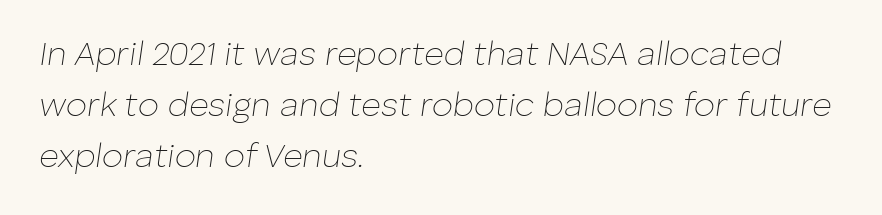
What's the leading like? Ordinary, nothing unusual. A clean baseline with only descenders dipping below it. Each word holds together tightly as a unit, with standard inter-letter gaps. Every row of glyphs begins at an identical x-position on the left.
